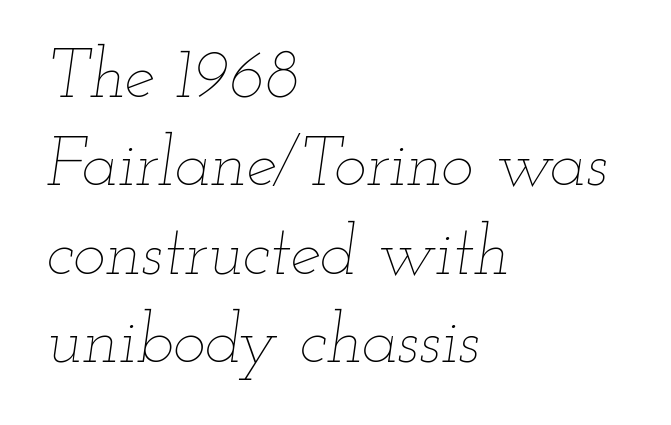
Q: Is the text bold? A: No.
Q: Is the text italic (slanted)? A: Yes, it leans right by about 12 degrees.
Q: Is the text underlined? A: No.
Q: How is the paragraph aligned? A: Left-aligned.
Q: Is the spacing between letters normal or unusually wide? A: Normal.
Q: Is the spacing between lines tight, normal or loose? A: Normal.
Q: Width (condensed, normal, or wide)? A: Wide.
Q: Stroke contrast? A: Low.
Q: x-height? A: Small.
Q: Monospaced? A: No.
